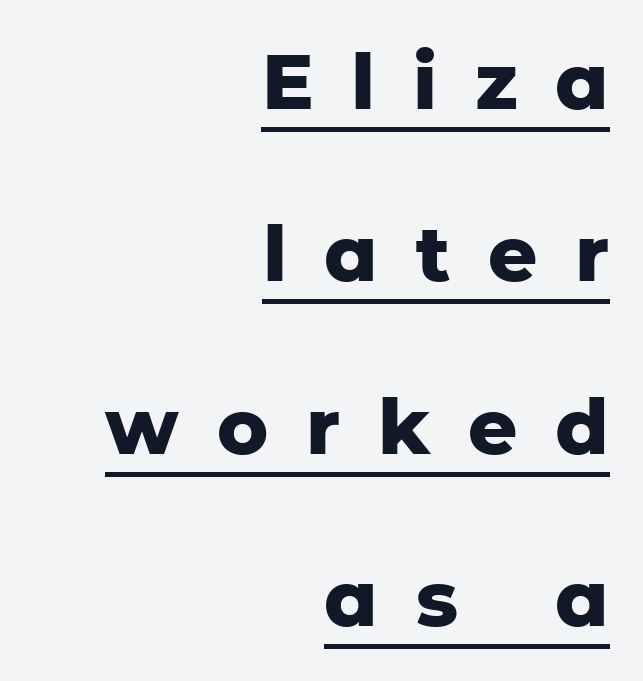
The image shows 77 px heavy sans-serif type, upright; set right-aligned, loose line spacing (2.24x), unusually wide letter spacing (+0.49 em), underlined; low stroke contrast and a medium x-height.
